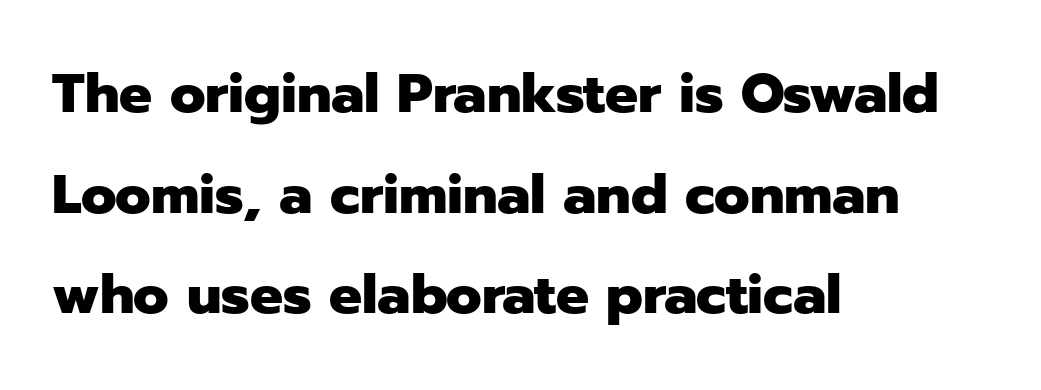
Q: Is the text bold? A: Yes.
Q: Is the text italic (slanted)? A: No, it is upright.
Q: Is the typeface a serif or a sans-serif typeface? A: Sans-serif.
Q: Is the text underlined? A: No.
Q: How is the paragraph aligned? A: Left-aligned.
Q: Is the spacing between letters normal or unusually wide? A: Normal.
Q: Width (condensed, normal, or wide)? A: Normal.
Q: Stroke contrast? A: Low.
Q: x-height? A: Medium.
Q: Monospaced? A: No.
